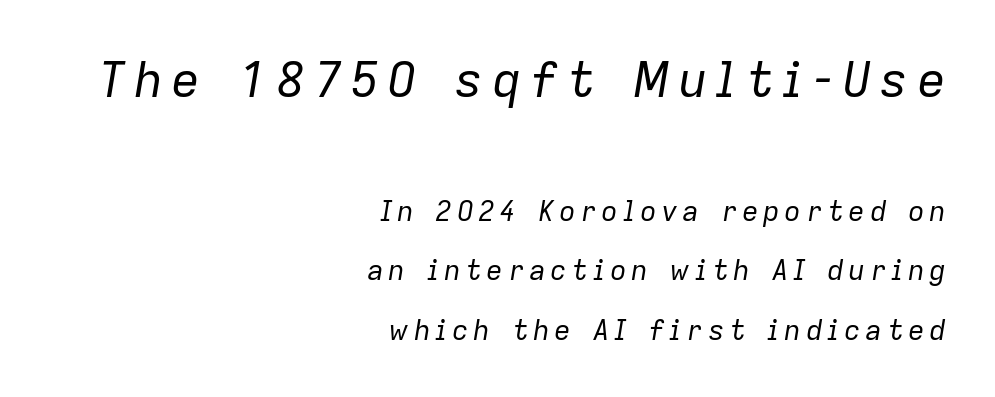
You get the large type first, then a drop to smaller type. Line ends are locked; line starts wander. Decoration check: the copy has no underline. Slant detected: the letters are inclined. Note the varied advance widths — an 'i' is clearly narrower than an 'm'. The lines are spread far apart with generous leading.
